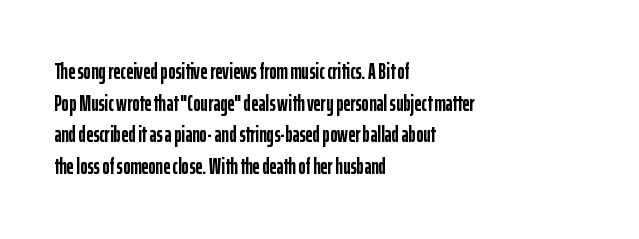
Beneath every word, the page is bare. Successive baselines arrive at the customary interval. It's the straight-up-and-down kind of type. Which margin do the lines hug? The left one — the right edge is uneven. Thick stems and heavy bowls — unmistakably bold.
